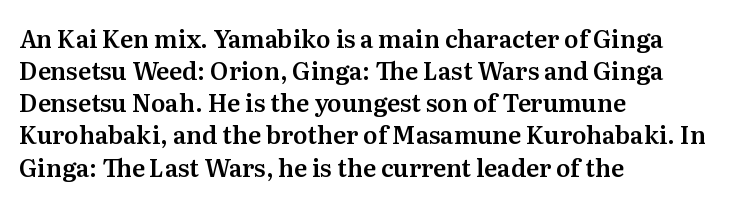
Just letters on the line, the space beneath them empty. Honestly, the row spacing looks completely unremarkable. No italicization has been applied; the sample stays upright. Teacher's note: observe the even left margin — that is flush-left alignment. Glyph-to-glyph distance matches everyday printed text.
